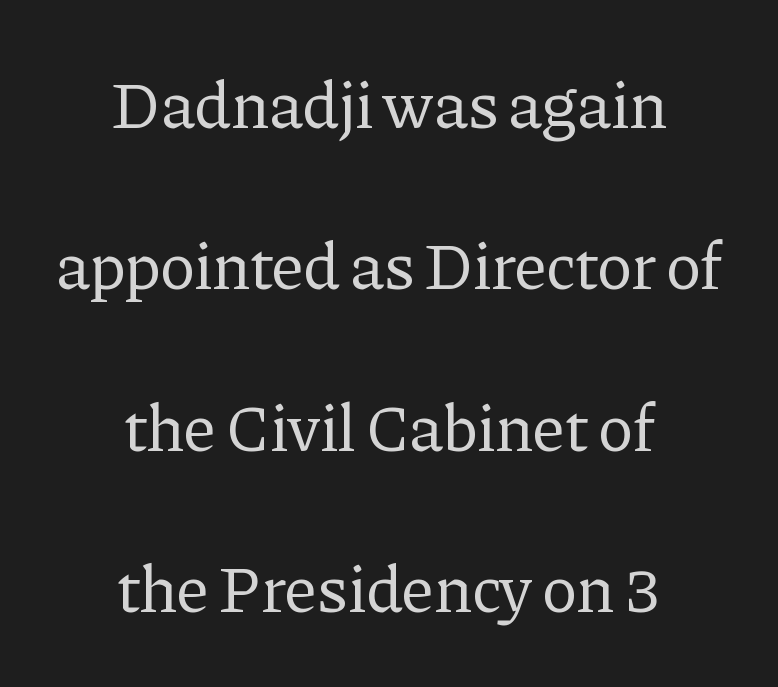
{"serif": "yes", "italic": "no", "bold": "no", "weight": "regular", "width": "normal", "stroke_contrast": "low", "x_height": "medium", "monospaced": "no", "underline": "no", "align": "center", "line_spacing": "loose", "line_spacing_ratio": 2.41, "letter_spacing": "normal", "letter_spacing_em": 0.0, "glyph_px": 67}
